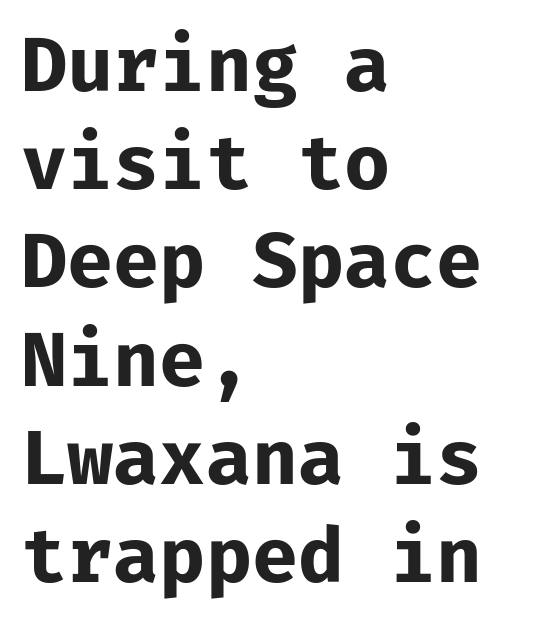
The image shows 75 px bold sans-serif type, upright, monospaced; set left-aligned, normal line spacing (1.31x), normal letter spacing, not underlined; low stroke contrast and a medium x-height.
